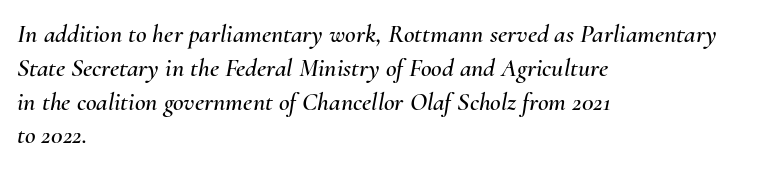
Q: Is the text italic (slanted)? A: Yes, it leans right by about 10 degrees.
Q: Is the text underlined? A: No.
Q: How is the paragraph aligned? A: Left-aligned.
Q: Is the spacing between letters normal or unusually wide? A: Normal.
Q: Is the spacing between lines tight, normal or loose? A: Normal.
